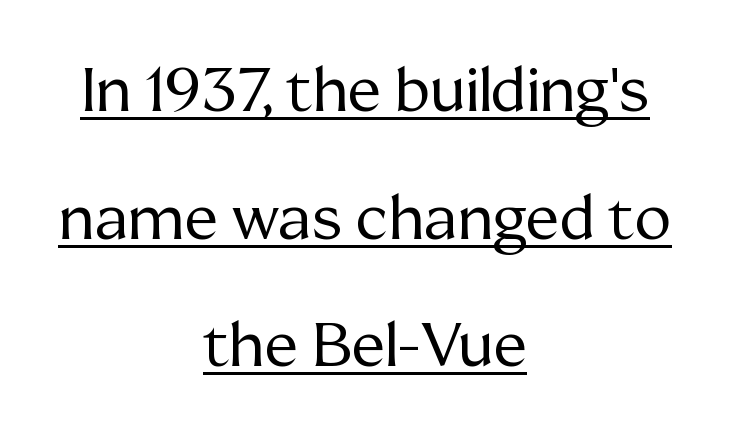
Q: Is the text bold? A: No.
Q: Is the text italic (slanted)? A: No, it is upright.
Q: Is the typeface a serif or a sans-serif typeface? A: Serif.
Q: Is the text underlined? A: Yes.
Q: How is the paragraph aligned? A: Centered.
Q: Is the spacing between letters normal or unusually wide? A: Normal.
Q: Is the spacing between lines tight, normal or loose? A: Loose.
Q: Width (condensed, normal, or wide)? A: Normal.
Q: Stroke contrast? A: Medium.
Q: x-height? A: Medium.
Q: Monospaced? A: No.
